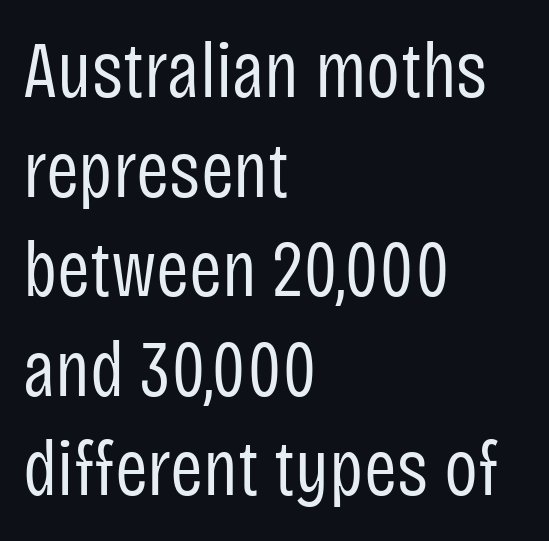
Is this a fixed-width face? No — the glyphs have proportional, varying widths. Heft: none added — not bold. The baseline area is clear. In terms of leading, this rendering sits right in the middle.
